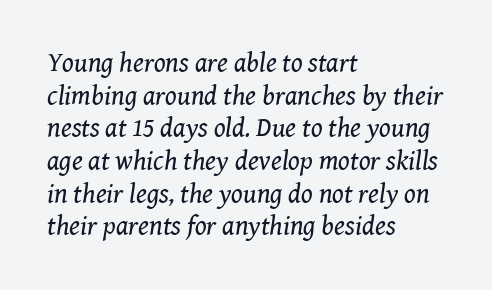
Only glyphs here, with clear space below each row. Italic? Definitely — the glyphs are oblique. Is the type heavy? It reads as light-to-regular instead. What stands out about the letter spacing? Nothing — it is the standard amount. The typesetter chose a ragged-right arrangement here.
